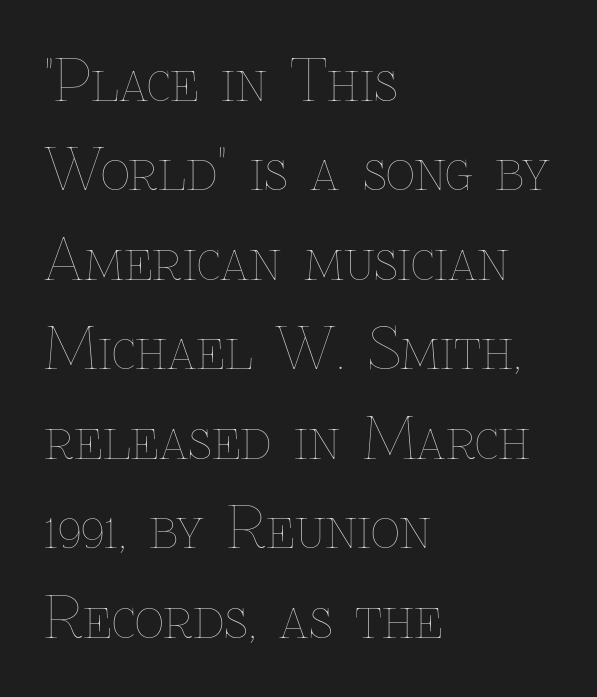
Q: Is the text bold? A: No.
Q: Is the text italic (slanted)? A: No, it is upright.
Q: Is the text underlined? A: No.
Q: How is the paragraph aligned? A: Left-aligned.
Q: Is the spacing between letters normal or unusually wide? A: Normal.
Q: Is the spacing between lines tight, normal or loose? A: Normal.
Q: Width (condensed, normal, or wide)? A: Normal.
Q: Stroke contrast? A: Low.
Q: x-height? A: Medium.
Q: Monospaced? A: No.
